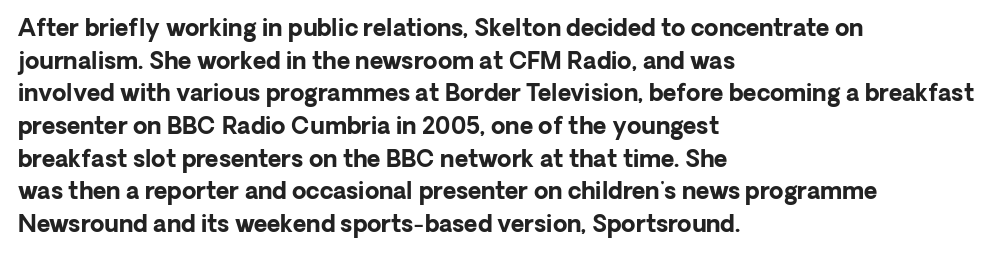
{"italic": "no", "bold": "yes", "underline": "no", "align": "left", "line_spacing": "normal", "line_spacing_ratio": 1.42, "letter_spacing": "normal", "letter_spacing_em": 0.0, "glyph_px": 23}
